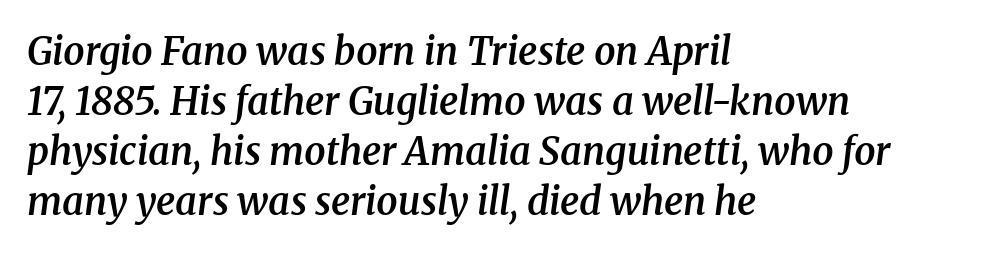
Q: Is the text bold? A: Semi-bold.
Q: Is the text italic (slanted)? A: Yes, it leans right by about 8 degrees.
Q: Is the typeface a serif or a sans-serif typeface? A: Serif.
Q: Is the text underlined? A: No.
Q: How is the paragraph aligned? A: Left-aligned.
Q: Is the spacing between letters normal or unusually wide? A: Normal.
Q: Is the spacing between lines tight, normal or loose? A: Normal.
Q: Width (condensed, normal, or wide)? A: Normal.
Q: Stroke contrast? A: Medium.
Q: x-height? A: Medium.
Q: Monospaced? A: No.
